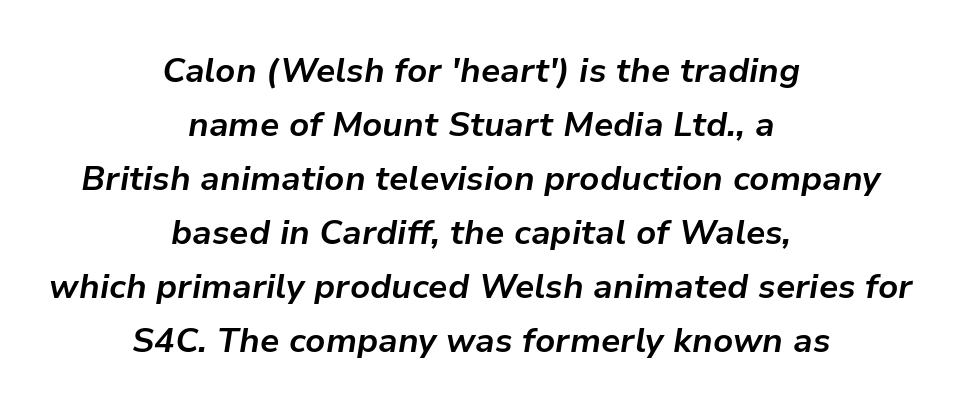
Q: Is the text bold? A: Yes.
Q: Is the text italic (slanted)? A: Yes, it leans right by about 9 degrees.
Q: Is the text underlined? A: No.
Q: How is the paragraph aligned? A: Centered.
Q: Is the spacing between letters normal or unusually wide? A: Normal.
Q: Is the spacing between lines tight, normal or loose? A: Normal.
Q: Width (condensed, normal, or wide)? A: Normal.
Q: Stroke contrast? A: Low.
Q: x-height? A: Medium.
Q: Monospaced? A: No.
